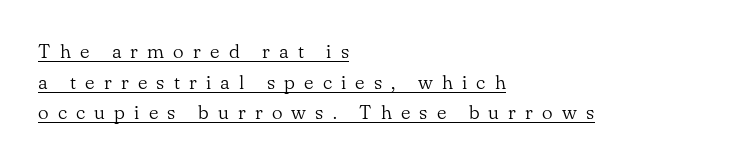
Q: Is the text bold? A: No.
Q: Is the text italic (slanted)? A: No, it is upright.
Q: Is the text underlined? A: Yes.
Q: How is the paragraph aligned? A: Left-aligned.
Q: Is the spacing between letters normal or unusually wide? A: Unusually wide.
Q: Is the spacing between lines tight, normal or loose? A: Normal.
